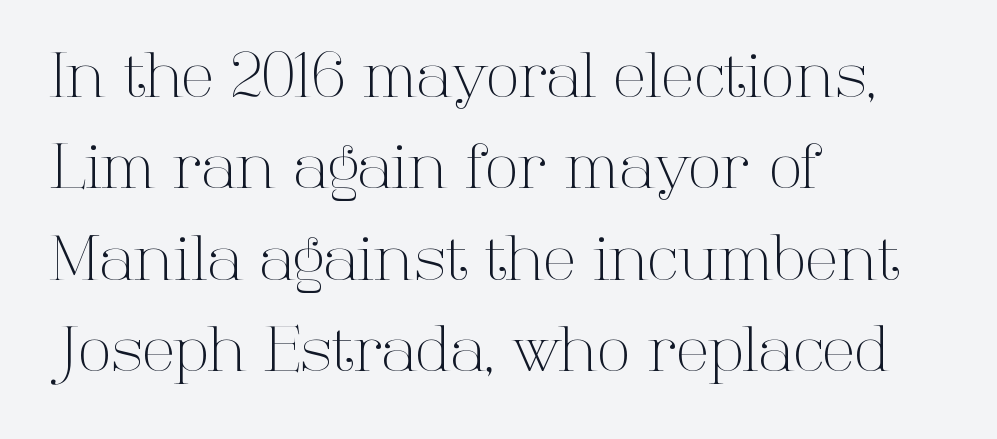
The image shows 61 px light serif type, upright; set left-aligned, normal line spacing (1.5x), normal letter spacing, not underlined; high stroke contrast and a medium x-height.
